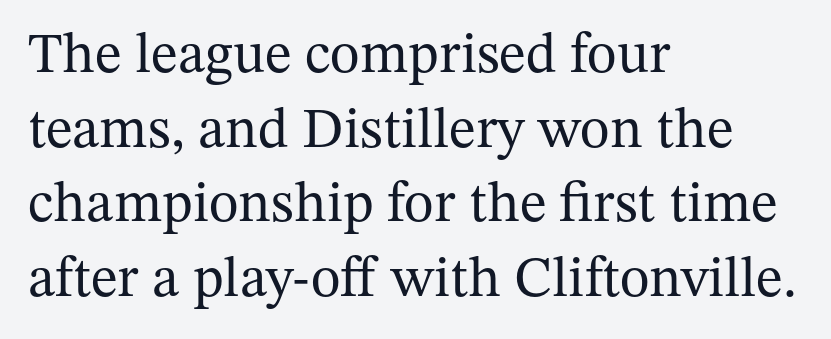
Weight: not bold — regular or lighter. The type is set solid horizontally, with unmodified tracking. Leading: standard. Stroke terminals: seriffed.
